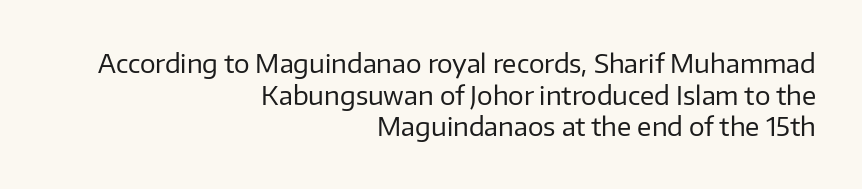
The image shows 26 px text type, upright; set right-aligned, line spacing 1.22x, normal letter spacing, not underlined.
